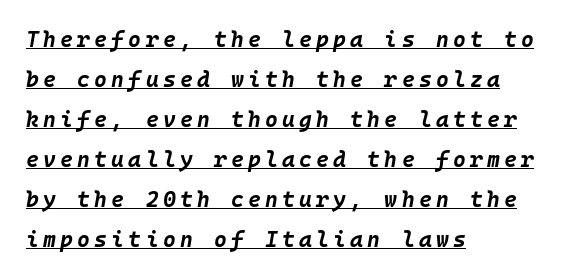
{"italic": "yes", "lean": "right", "slant_degrees": 10, "bold": "yes", "underline": "yes", "align": "left", "line_spacing_ratio": 1.82, "glyph_px": 22}
